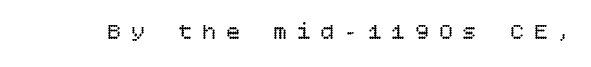
{"italic": "no", "bold": "no", "underline": "no", "letter_spacing": "wide", "letter_spacing_em": 0.43, "glyph_px": 23}
